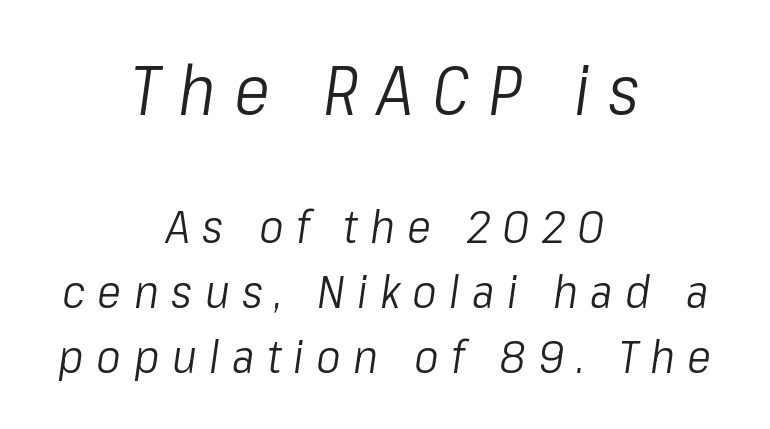
The image shows 69 px light, condensed type, italic (leaning right); set centered, normal line spacing (1.41x), unusually wide letter spacing (+0.27 em), not underlined; the first (top) block is 1.5x larger; low stroke contrast and a medium x-height.
